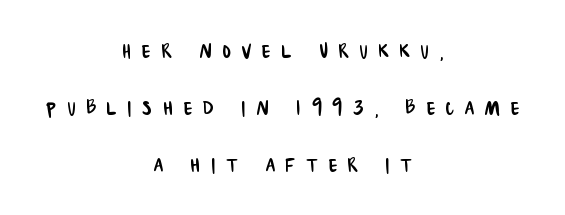
Q: Is the text underlined? A: No.
Q: How is the paragraph aligned? A: Centered.
Q: Is the spacing between letters normal or unusually wide? A: Unusually wide.
Q: Is the spacing between lines tight, normal or loose? A: Loose.
